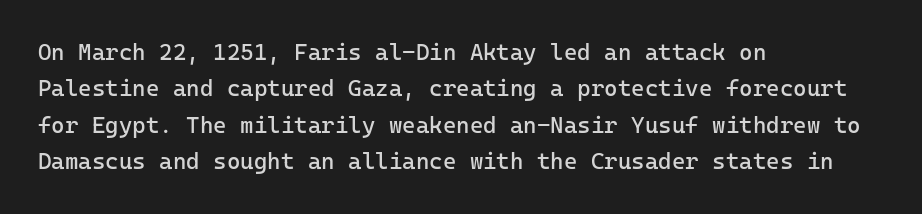
The image shows 23 px text type, upright; set left-aligned, normal line spacing (1.58x), normal letter spacing, not underlined.
